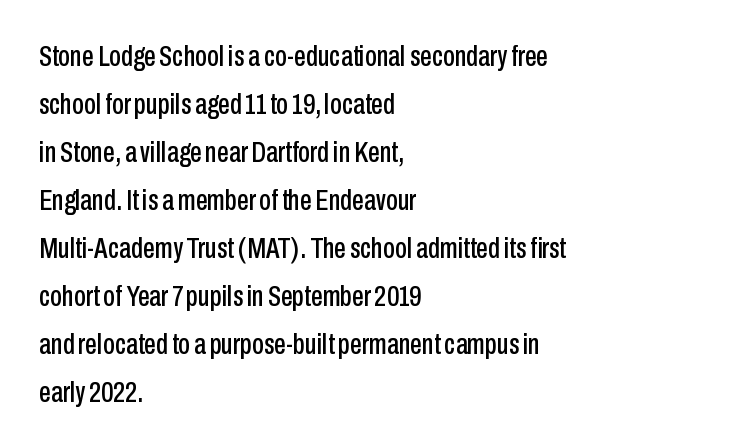
{"serif": "no", "italic": "no", "width": "condensed", "stroke_contrast": "low", "x_height": "medium", "monospaced": "no", "underline": "no", "align": "left", "line_spacing": "normal", "line_spacing_ratio": 1.6, "letter_spacing": "normal", "letter_spacing_em": 0.0, "glyph_px": 30}
